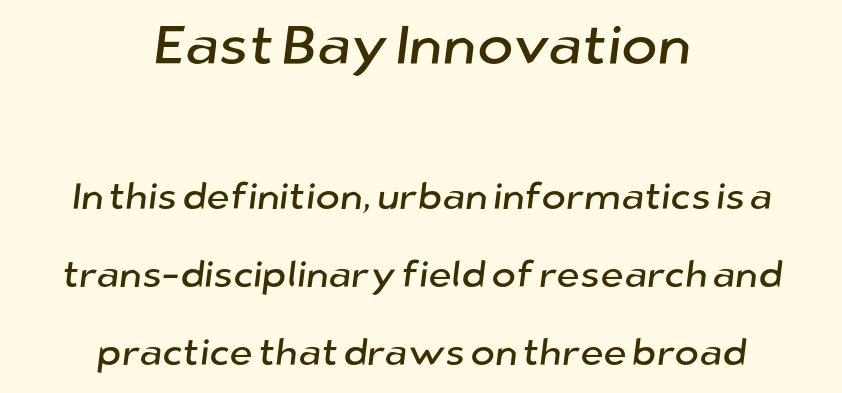
{"serif": "no", "width": "normal", "stroke_contrast": "low", "x_height": "medium", "monospaced": "no", "underline": "no", "align": "center", "line_spacing": "loose", "line_spacing_ratio": 2.1, "letter_spacing": "normal", "letter_spacing_em": 0.0, "larger_block": "first", "size_ratio": 1.49, "glyph_px": 55}
